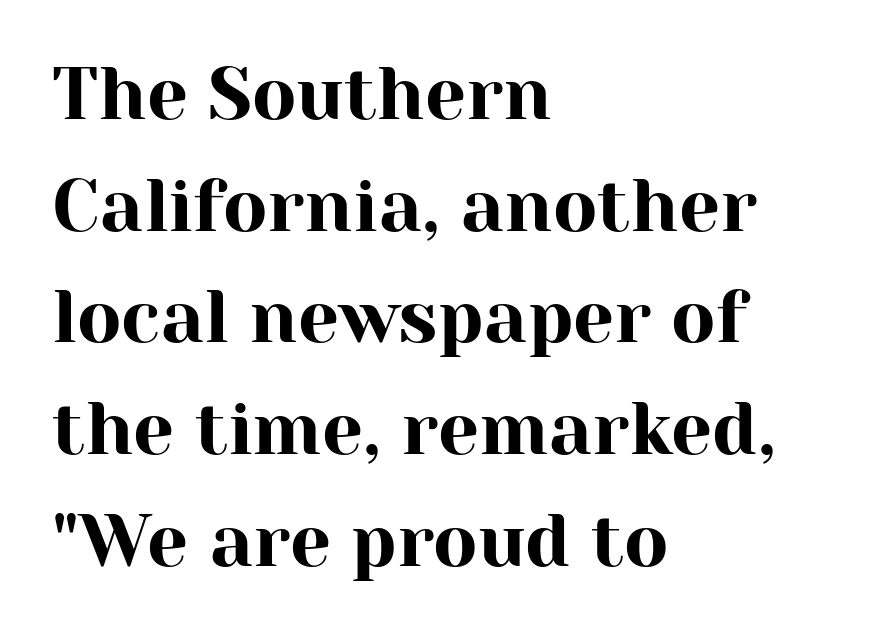
Q: Is the text italic (slanted)? A: No, it is upright.
Q: Is the typeface a serif or a sans-serif typeface? A: Serif.
Q: Is the text underlined? A: No.
Q: How is the paragraph aligned? A: Left-aligned.
Q: Is the spacing between letters normal or unusually wide? A: Normal.
Q: Is the spacing between lines tight, normal or loose? A: Normal.
Q: Width (condensed, normal, or wide)? A: Normal.
Q: Stroke contrast? A: High.
Q: x-height? A: Medium.
Q: Monospaced? A: No.
